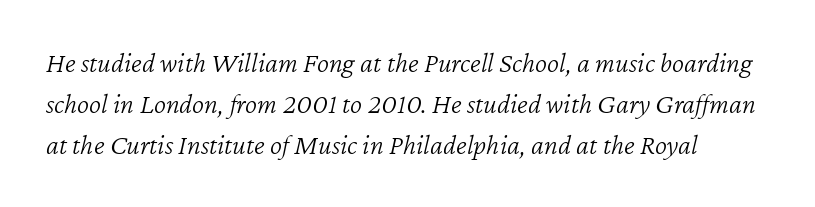
The passage shown stacks its lines at a standard gap. Words float on clear page, feet unadorned. This sample uses plain, unmodified letter spacing. There's an unmistakable incline to the writing here. Looks like regular typesetting: each glyph gets only the width it needs. The strokes carry an ordinary text weight at most.
